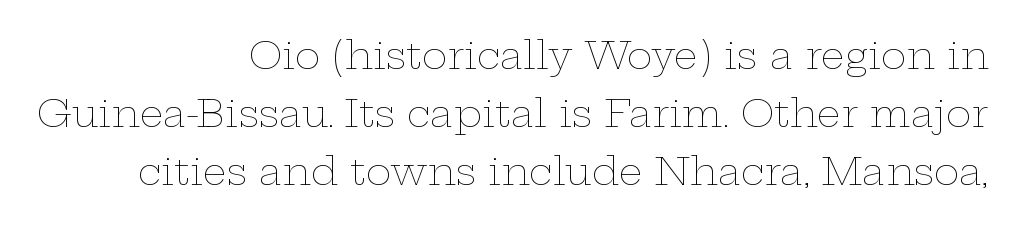
The image shows 38 px thin, wide type, upright; set right-aligned, normal line spacing (1.53x), normal letter spacing, not underlined; low stroke contrast and a medium x-height.
